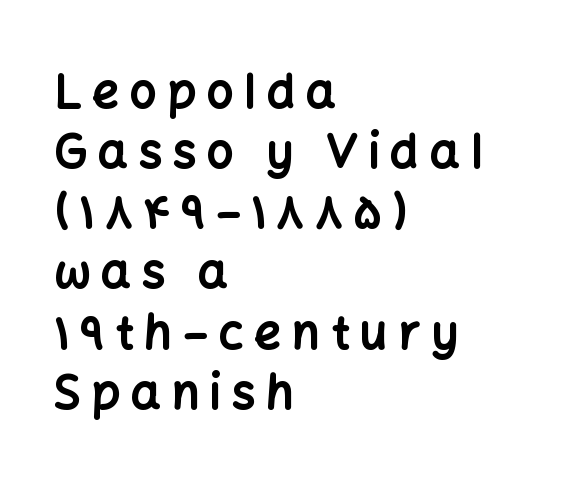
Q: Is the text bold? A: Yes.
Q: Is the text italic (slanted)? A: No, it is upright.
Q: Is the typeface a serif or a sans-serif typeface? A: Sans-serif.
Q: Is the text underlined? A: No.
Q: How is the paragraph aligned? A: Left-aligned.
Q: Is the spacing between letters normal or unusually wide? A: Unusually wide.
Q: Is the spacing between lines tight, normal or loose? A: Normal.
Q: Width (condensed, normal, or wide)? A: Normal.
Q: Stroke contrast? A: Low.
Q: x-height? A: Medium.
Q: Monospaced? A: No.
